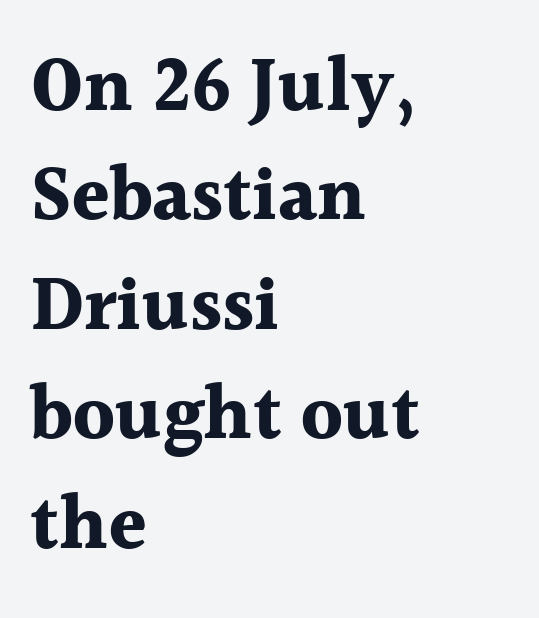
You could not count columns in this text — the font is proportionally spaced. The text was rendered using a seriffed face with decorative stroke endings. Look at the stroke-to-counter ratio: heavy, a bold. Ordinary non-slanted type is in use.
